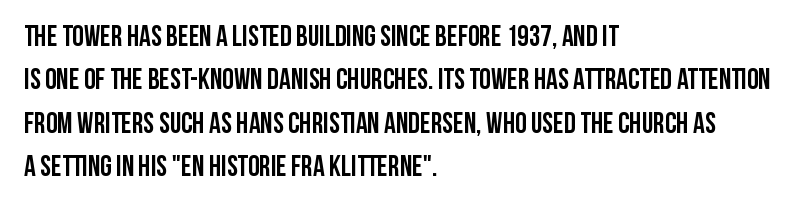
Decoration check: the copy has no underline. Look at the tracking — it's just the regular setting, nothing added. Note the varied advance widths — an 'i' is clearly narrower than an 'm'. The rag falls on the right side of this text block. Tall strokes in this sample are plumb rather than angled. Each glyph is drawn with heavy, bold strokes.
